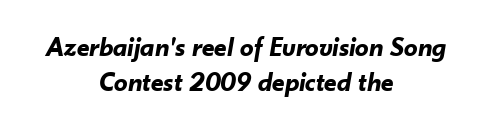
Typographic density is high because the face is bold. The specimen reads as italic at a glance. Reading down the column, the eye jumps a familiar distance to each next line. No word sits above an underline. These lines keep a tight, regular rhythm from letter to letter. Typeset on center — no edge is straight.
